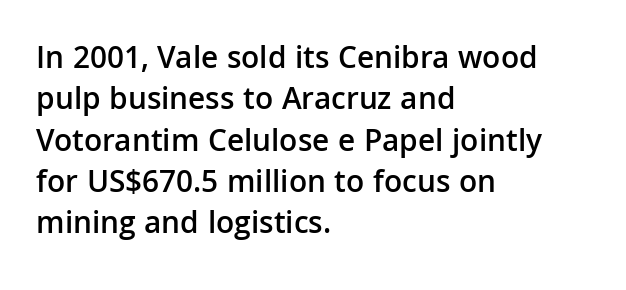
Q: Is the text bold? A: Semi-bold.
Q: Is the text italic (slanted)? A: No, it is upright.
Q: Is the typeface a serif or a sans-serif typeface? A: Sans-serif.
Q: Is the text underlined? A: No.
Q: How is the paragraph aligned? A: Left-aligned.
Q: Is the spacing between letters normal or unusually wide? A: Normal.
Q: Is the spacing between lines tight, normal or loose? A: Normal.
Q: Width (condensed, normal, or wide)? A: Normal.
Q: Stroke contrast? A: Low.
Q: x-height? A: Medium.
Q: Monospaced? A: No.
